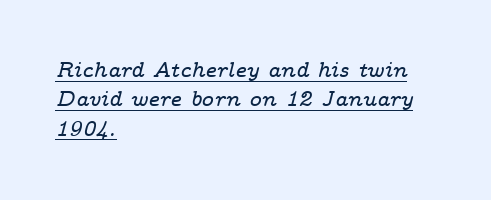
If you drew a ruler down the left edge, every line would touch it. The whole block is typeset with a tilt. The letterforms sit shoulder to shoulder at normal distance. Normally led — the rows are evenly, conventionally spaced. A baseline rule has been typeset under these characters.
